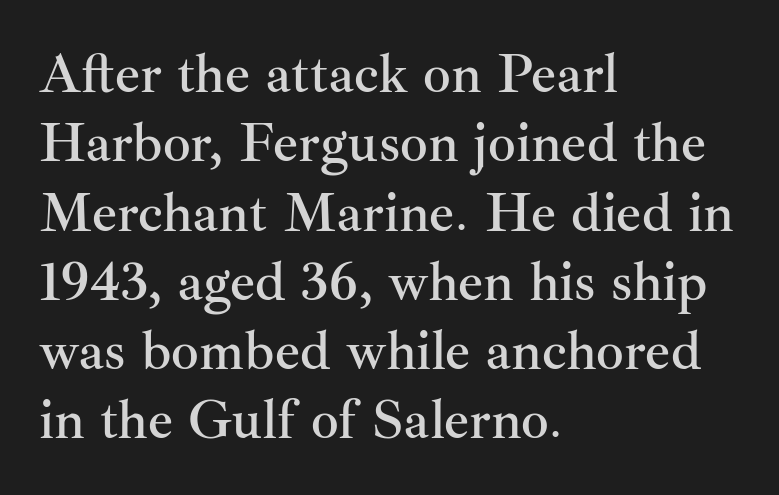
Style check: upright. Successive baselines arrive at the customary interval. Stroke terminals: seriffed. Does extra space separate the letters? No, they use regular spacing. Descender tails drop into unmarked territory. Character widths vary here, with narrow letters taking less room than wide ones.
